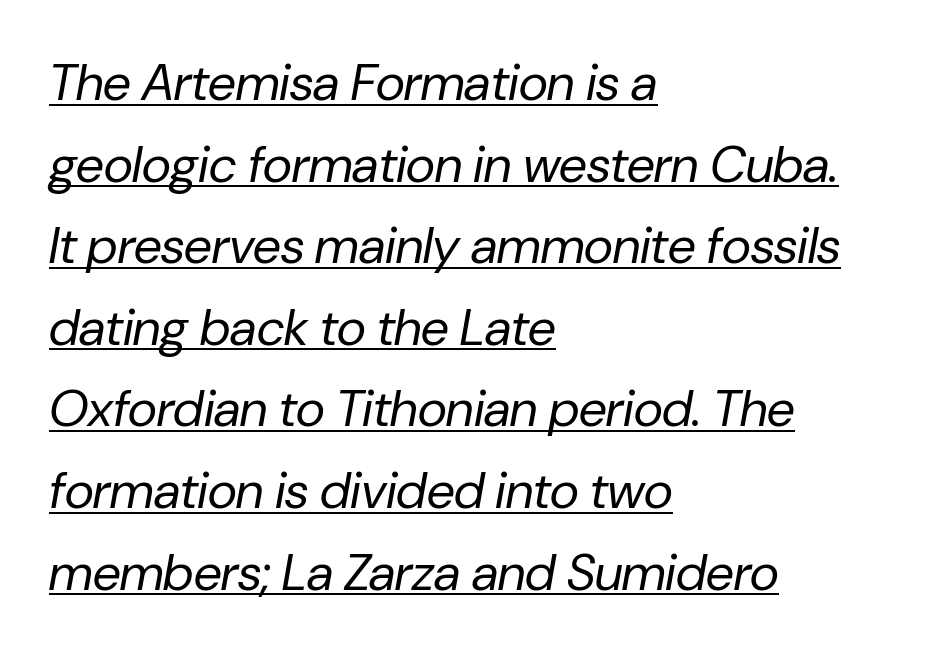
The weight tops out at a normal text grade. Think of a printed novel: that variable character pitch is what you see here. Yep, that's italic — everything's leaning. The paragraph shown leans on its left margin. You could call the tracking neutral — neither tight nor loose.
